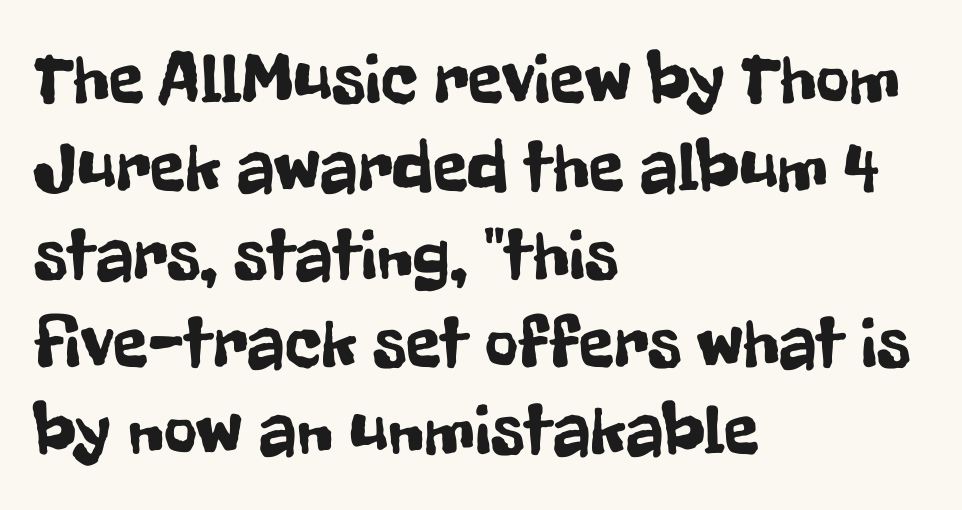
The image shows 72 px condensed sans-serif type, upright; set left-aligned, line spacing 1.22x, normal letter spacing, not underlined; low stroke contrast and a medium x-height.
